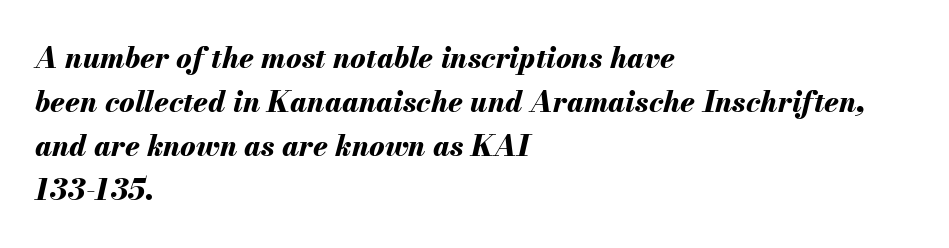
{"italic": "yes", "lean": "right", "slant_degrees": 13, "bold": "yes", "weight": "bold", "width": "normal", "stroke_contrast": "medium", "x_height": "small", "monospaced": "no", "underline": "no", "align": "left", "line_spacing": "normal", "line_spacing_ratio": 1.52, "letter_spacing": "normal", "letter_spacing_em": 0.0, "glyph_px": 29}
